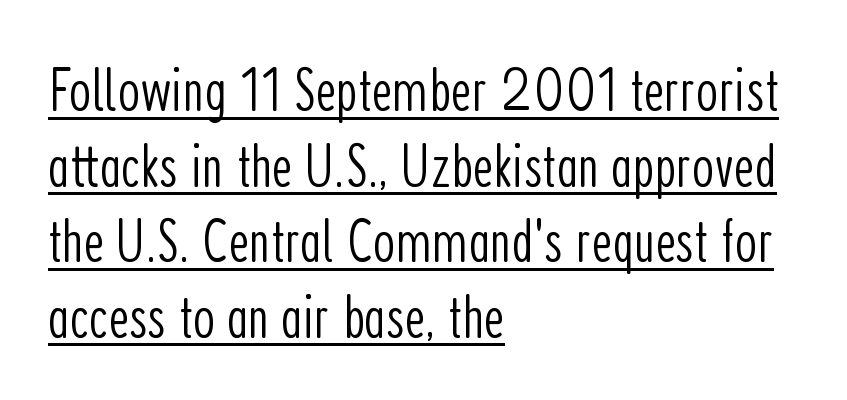
The image shows 63 px light, condensed sans-serif type, upright; set left-aligned, line spacing 1.2x, normal letter spacing, underlined; low stroke contrast and a medium x-height.
